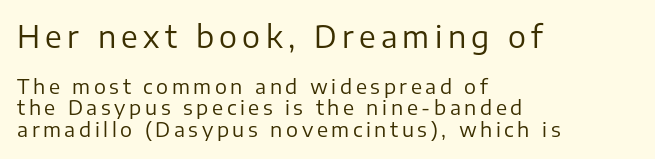
Q: Is the text bold? A: No.
Q: Is the text italic (slanted)? A: No, it is upright.
Q: Is the typeface a serif or a sans-serif typeface? A: Sans-serif.
Q: Is the text underlined? A: No.
Q: How is the paragraph aligned? A: Left-aligned.
Q: Is the spacing between lines tight, normal or loose? A: Tight.
Q: Which block of text is set in a larger size, the first (top) or the second (bottom)? A: The first (top) one.
Q: Width (condensed, normal, or wide)? A: Normal.
Q: Stroke contrast? A: Low.
Q: x-height? A: Medium.
Q: Monospaced? A: No.
